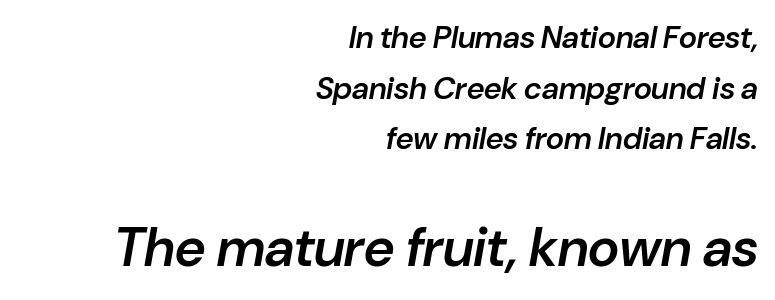
This rendering leaves character spacing at its baseline value. No word sits above an underline. Quick note: italic. This sample has the flowing, uneven cadence of proportional lettering. Stroke thickness is moderately raised; the sample reads as semibold.
